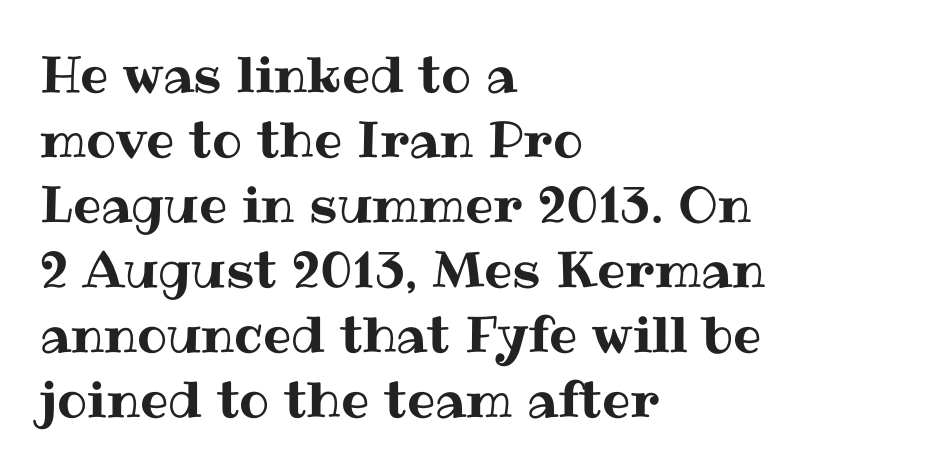
Bare-footed words on every line. A normal amount of white space separates one row of letters from the next. The rag falls on the right side of this text block. Letter spacing: default. The type sits square on the baseline with zero lean.
